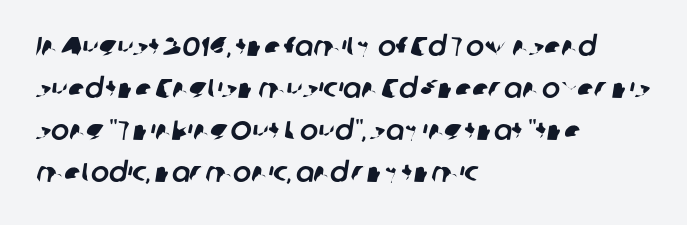
Words float on clear page, feet unadorned. The block of text has a typical density, with ordinary space between rows. You could call the tracking neutral — neither tight nor loose. Teacher's note: observe the even left margin — that is flush-left alignment.
